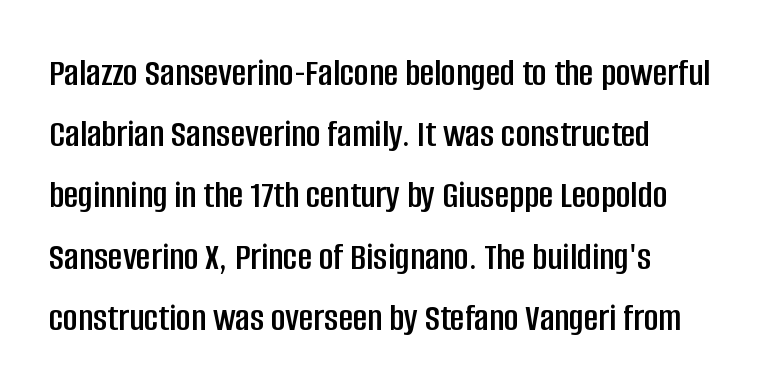
The image shows 40 px condensed sans-serif type, upright; set normal line spacing (1.53x), normal letter spacing, not underlined; low stroke contrast and a large x-height.
